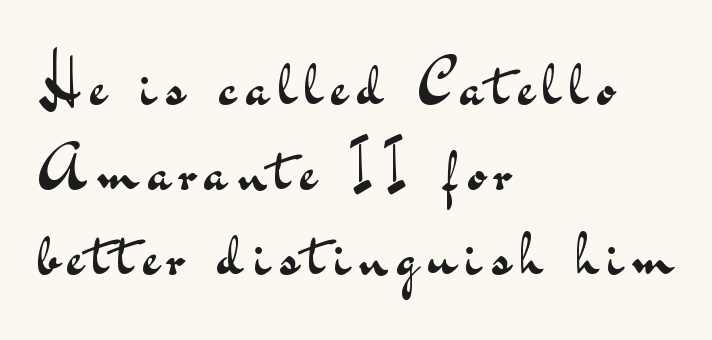
Q: Is the text bold? A: No.
Q: Is the text italic (slanted)? A: Yes.
Q: Is the typeface a serif or a sans-serif typeface? A: Sans-serif.
Q: Is the text underlined? A: No.
Q: How is the paragraph aligned? A: Left-aligned.
Q: Is the spacing between lines tight, normal or loose? A: Normal.
Q: Width (condensed, normal, or wide)? A: Wide.
Q: Stroke contrast? A: Medium.
Q: x-height? A: Small.
Q: Monospaced? A: No.
